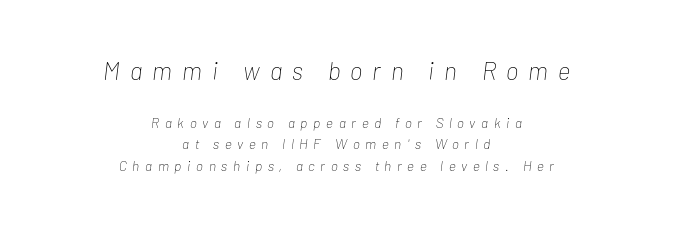
What's the leading like? Ordinary, nothing unusual. Note: larger setting up top, smaller setting below. Honestly, there is no underline to notice here at all. Italic? Definitely — the glyphs are oblique.
